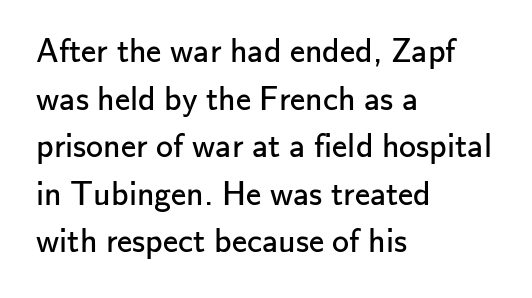
Q: Is the text bold? A: No.
Q: Is the text italic (slanted)? A: No, it is upright.
Q: Is the typeface a serif or a sans-serif typeface? A: Sans-serif.
Q: Is the text underlined? A: No.
Q: How is the paragraph aligned? A: Left-aligned.
Q: Is the spacing between letters normal or unusually wide? A: Normal.
Q: Is the spacing between lines tight, normal or loose? A: Normal.
Q: Width (condensed, normal, or wide)? A: Normal.
Q: Stroke contrast? A: Low.
Q: x-height? A: Small.
Q: Monospaced? A: No.
